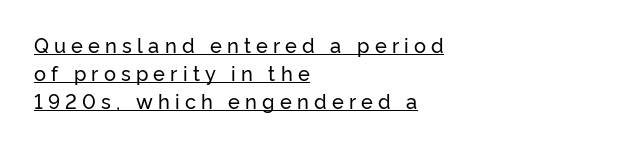
The image shows 20 px text type, upright; set left-aligned, normal line spacing (1.4x), unusually wide letter spacing (+0.26 em), underlined.
